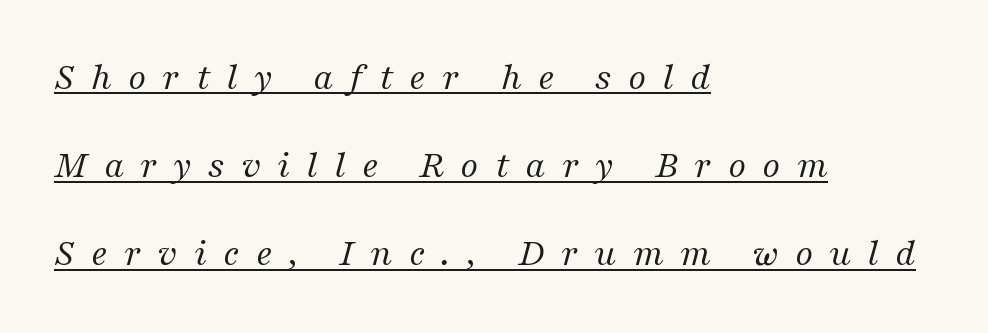
Q: Is the text bold? A: No.
Q: Is the text italic (slanted)? A: Yes, it leans right by about 16 degrees.
Q: Is the typeface a serif or a sans-serif typeface? A: Serif.
Q: Is the text underlined? A: Yes.
Q: How is the paragraph aligned? A: Left-aligned.
Q: Is the spacing between letters normal or unusually wide? A: Unusually wide.
Q: Is the spacing between lines tight, normal or loose? A: Loose.
Q: Width (condensed, normal, or wide)? A: Normal.
Q: Stroke contrast? A: Medium.
Q: x-height? A: Medium.
Q: Monospaced? A: No.
